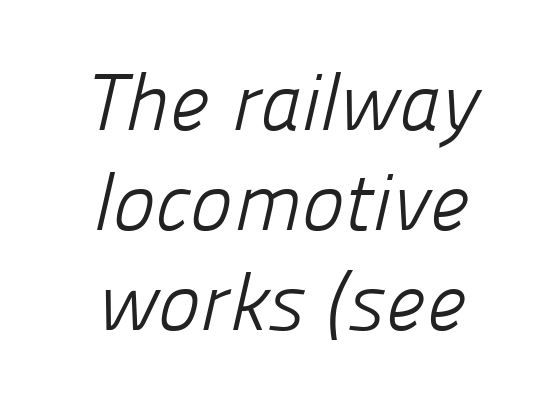
Does the leading feel generous? No, just average. Layout note: lines centered. Serif or sans? Sans — the stroke terminals are bare. Decoration check: the copy has no underline. Honestly, the letter spacing is just normal — you wouldn't notice it.
